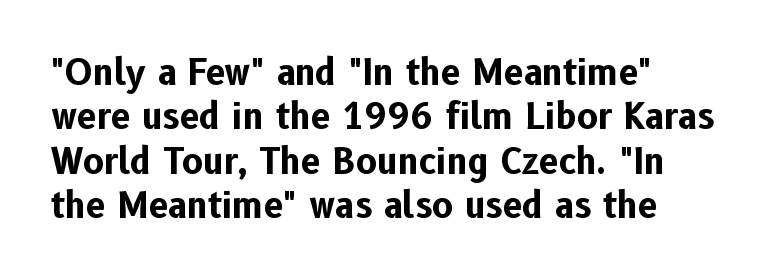
{"serif": "no", "italic": "no", "bold": "yes", "weight": "bold", "width": "normal", "stroke_contrast": "low", "x_height": "medium", "monospaced": "no", "underline": "no", "line_spacing": "normal", "line_spacing_ratio": 1.27, "letter_spacing": "normal", "letter_spacing_em": 0.0, "glyph_px": 35}
